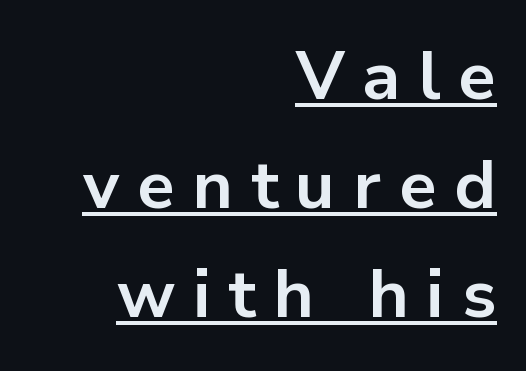
Q: Is the text bold? A: Yes.
Q: Is the text italic (slanted)? A: No, it is upright.
Q: Is the typeface a serif or a sans-serif typeface? A: Sans-serif.
Q: Is the text underlined? A: Yes.
Q: How is the paragraph aligned? A: Right-aligned.
Q: Is the spacing between letters normal or unusually wide? A: Unusually wide.
Q: Is the spacing between lines tight, normal or loose? A: Normal.
Q: Width (condensed, normal, or wide)? A: Normal.
Q: Stroke contrast? A: Low.
Q: x-height? A: Medium.
Q: Monospaced? A: No.
